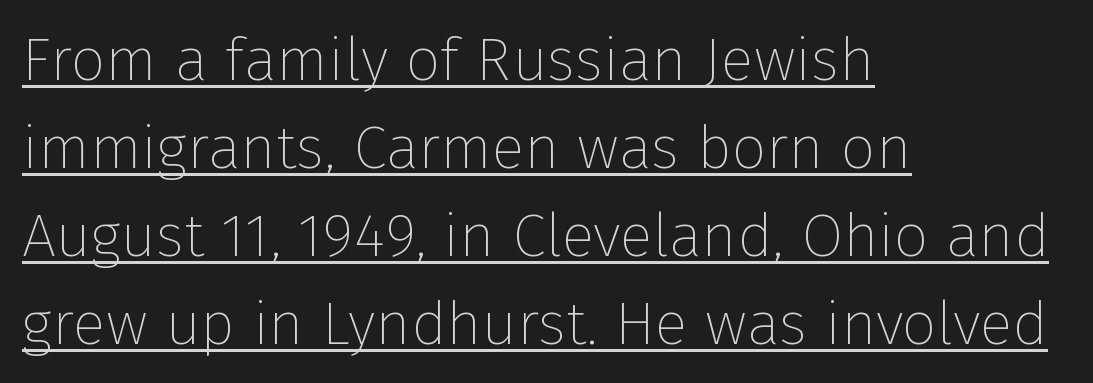
The image shows 61 px thin sans-serif type, upright; set left-aligned, normal line spacing (1.44x), normal letter spacing, underlined; low stroke contrast and a medium x-height.
